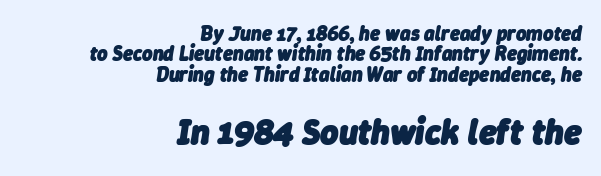
The image shows 35 px heavy type, italic (leaning right); set right-aligned, tight line spacing (1.02x), normal letter spacing, not underlined; the second (bottom) block is 1.75x larger; low stroke contrast and a medium x-height.
